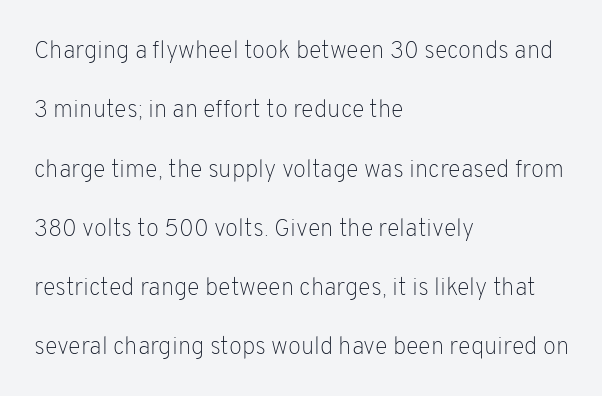
Q: Is the text bold? A: No.
Q: Is the text italic (slanted)? A: No, it is upright.
Q: Is the text underlined? A: No.
Q: How is the paragraph aligned? A: Left-aligned.
Q: Is the spacing between letters normal or unusually wide? A: Normal.
Q: Is the spacing between lines tight, normal or loose? A: Loose.
